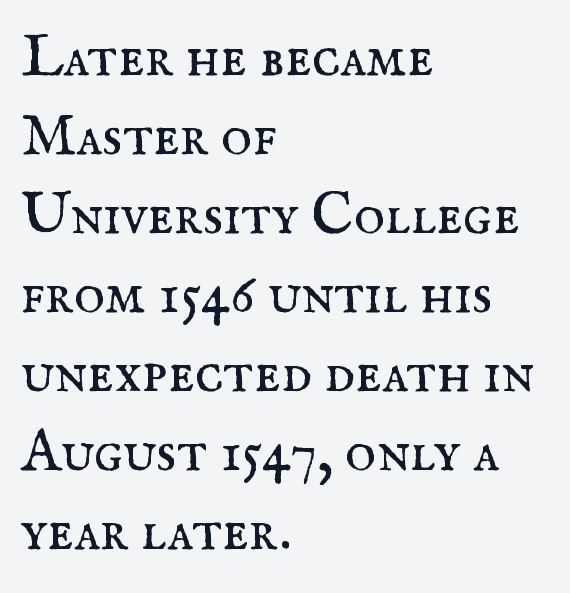
This rendering employs a face with finishing strokes, i.e., a serif. Rule under the text: the space is simply empty. Note the varied advance widths — an 'i' is clearly narrower than an 'm'. In terms of posture, this sample is upright. Reading down the block, your eye returns to a fixed left position each line. Nobody touched the tracking dial on this one.
